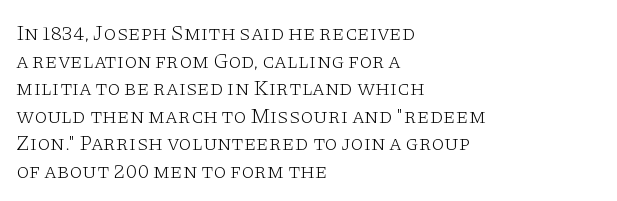
Q: Is the text bold? A: No.
Q: Is the text italic (slanted)? A: No, it is upright.
Q: Is the text underlined? A: No.
Q: How is the paragraph aligned? A: Left-aligned.
Q: Is the spacing between letters normal or unusually wide? A: Normal.
Q: Is the spacing between lines tight, normal or loose? A: Normal.
